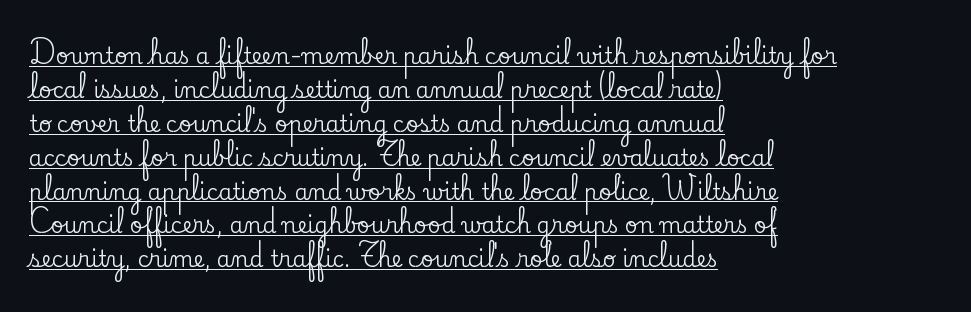
Q: Is the text italic (slanted)? A: No, it is upright.
Q: Is the text underlined? A: Yes.
Q: How is the paragraph aligned? A: Left-aligned.
Q: Is the spacing between letters normal or unusually wide? A: Normal.
Q: Is the spacing between lines tight, normal or loose? A: Normal.
